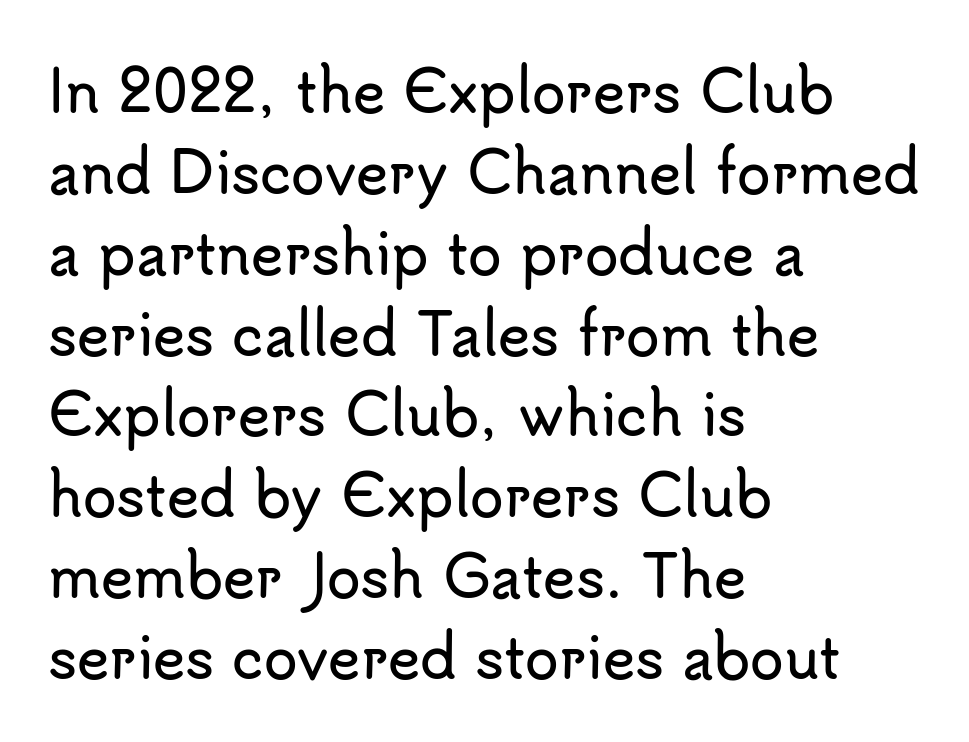
Q: Is the text italic (slanted)? A: No, it is upright.
Q: Is the typeface a serif or a sans-serif typeface? A: Sans-serif.
Q: Is the text underlined? A: No.
Q: How is the paragraph aligned? A: Left-aligned.
Q: Is the spacing between letters normal or unusually wide? A: Normal.
Q: Is the spacing between lines tight, normal or loose? A: Normal.
Q: Width (condensed, normal, or wide)? A: Normal.
Q: Stroke contrast? A: Low.
Q: x-height? A: Small.
Q: Monospaced? A: No.
